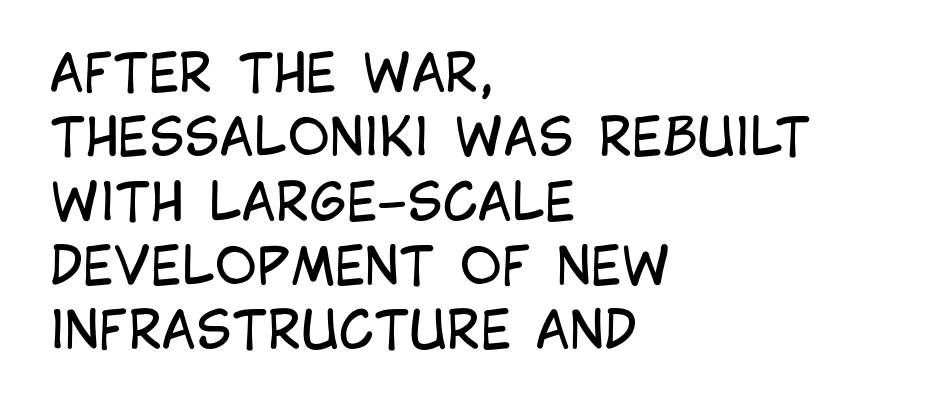
The image shows 51 px regular-weight, condensed sans-serif type, upright; set left-aligned, normal line spacing (1.26x), normal letter spacing, not underlined; low stroke contrast and a large x-height.
